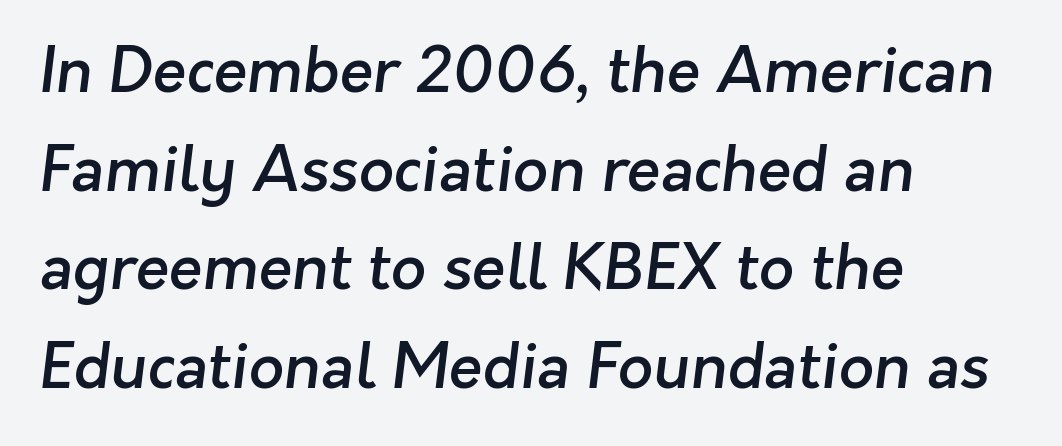
The image shows 62 px semibold sans-serif type; set left-aligned, normal line spacing (1.59x), normal letter spacing, not underlined; low stroke contrast and a medium x-height.
